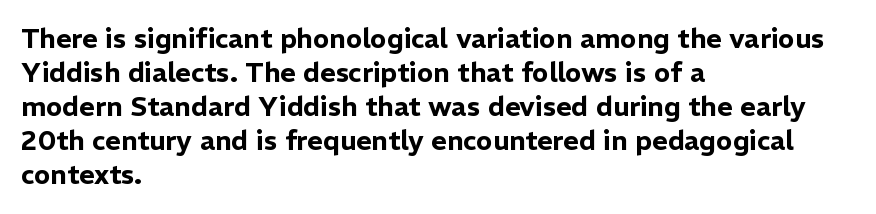
This sample uses plain, unmodified letter spacing. The setting favours the left margin, as ordinary paragraphs usually do. Does the lettering tilt? It doesn't — this is upright. Is there much room between lines? A standard amount, neither cramped nor airy.
